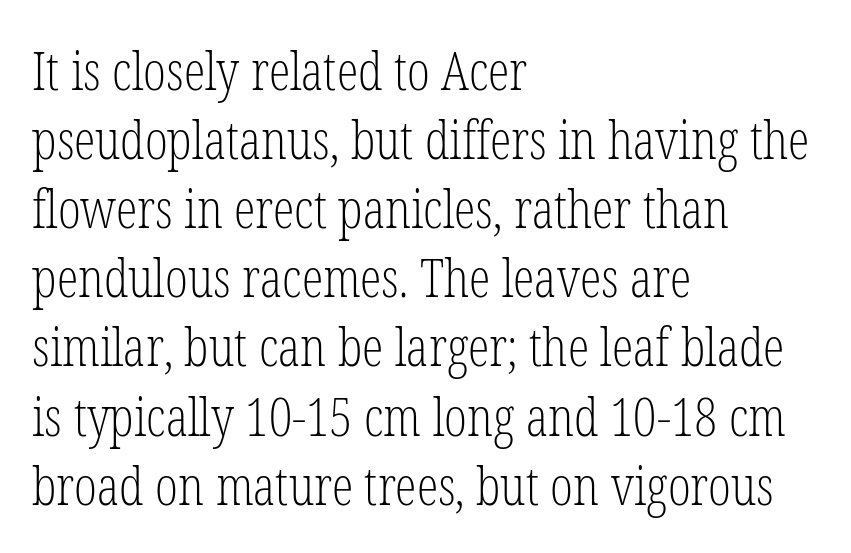
{"serif": "yes", "italic": "no", "bold": "no", "weight": "light", "width": "condensed", "stroke_contrast": "low", "x_height": "medium", "monospaced": "no", "underline": "no", "align": "left", "line_spacing": "normal", "line_spacing_ratio": 1.28, "letter_spacing": "normal", "letter_spacing_em": 0.0, "glyph_px": 54}
